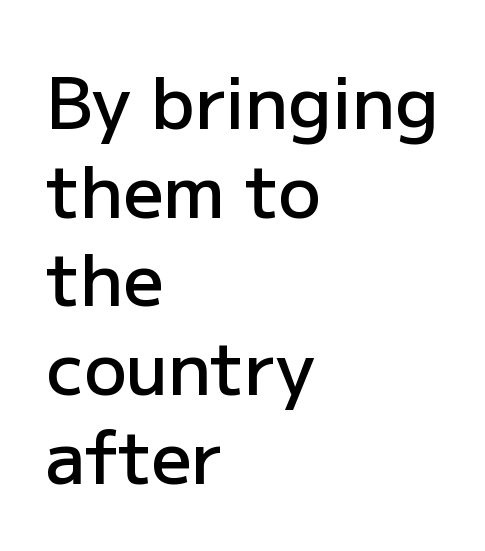
The vertical gap from one line to the next is medium. Where is the straight margin? On the left. Typesetter's note: demi weight, one step under bold. The space beneath each line is pristine and unruled. Each word holds together tightly as a unit, with standard inter-letter gaps.
